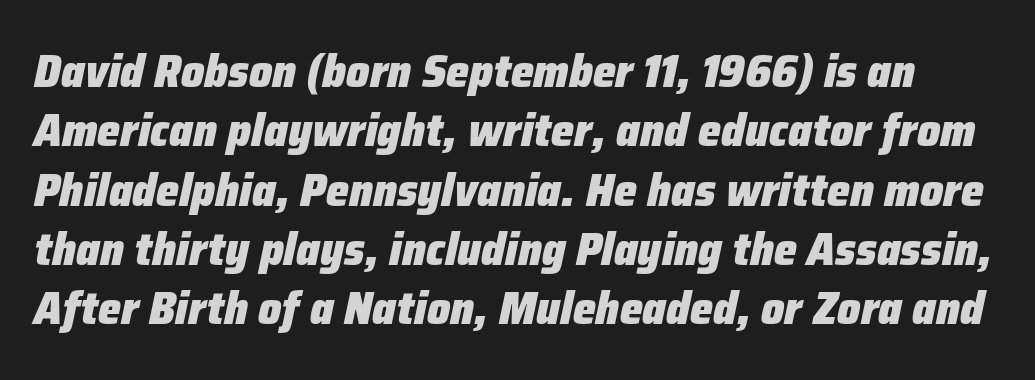
On the weight axis this lands at bold, roughly 700. There is no visible air inserted between adjacent glyphs. Observe the lean: these are italic letterforms. The passage shown is typed in a proportional face where columns would drift.
